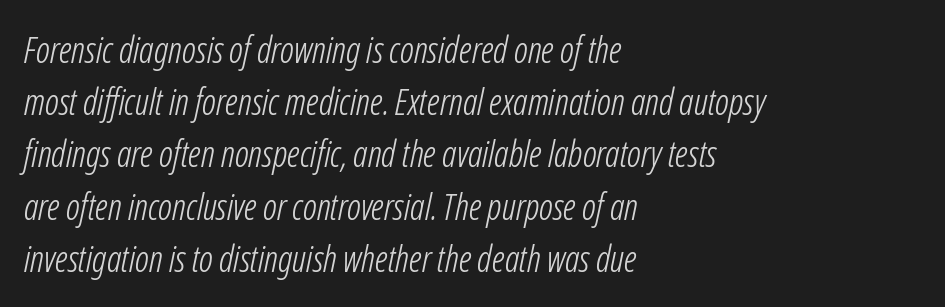
Leading matches the norm, producing a regular column. On a weight scale, this lands at 450 or below. Character widths vary here, with narrow letters taking less room than wide ones. Italic: yes, the glyphs are oblique. The rendering keeps characters at their native spacing. Each row of text sits above clean, open space.
